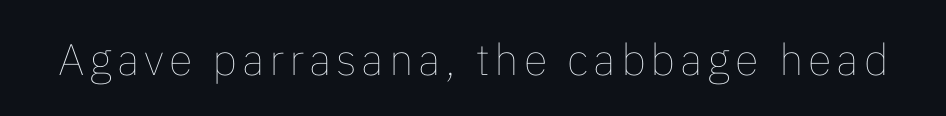
{"italic": "no", "bold": "no", "weight": "thin", "width": "normal", "stroke_contrast": "low", "x_height": "medium", "monospaced": "no", "underline": "no", "glyph_px": 44}
